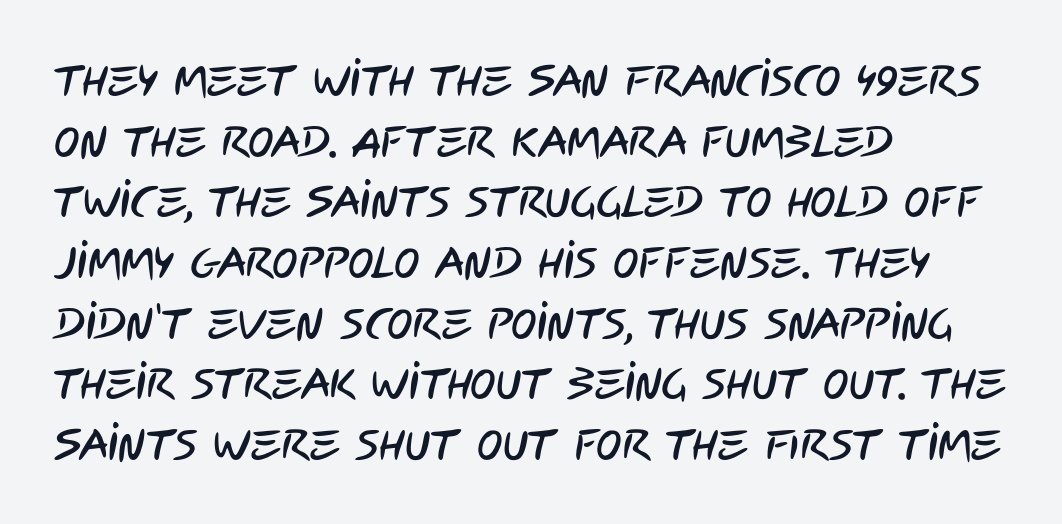
Descenders are the only things crossing below the line. Teacher's note: observe the even left margin — that is flush-left alignment. Students, note that the glyphs here touch the page at normal intervals. Interline gaps are of average width in this sample. Note: no serifs on the glyphs.
